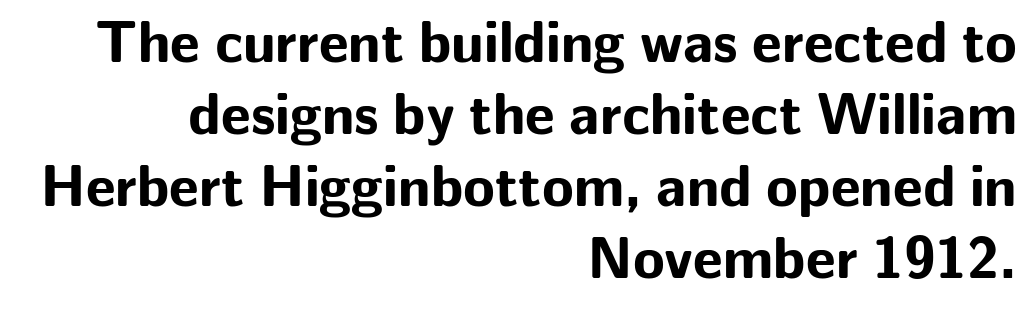
Q: Is the text bold? A: Yes.
Q: Is the text italic (slanted)? A: No, it is upright.
Q: Is the typeface a serif or a sans-serif typeface? A: Sans-serif.
Q: Is the text underlined? A: No.
Q: How is the paragraph aligned? A: Right-aligned.
Q: Is the spacing between letters normal or unusually wide? A: Normal.
Q: Width (condensed, normal, or wide)? A: Normal.
Q: Stroke contrast? A: Low.
Q: x-height? A: Medium.
Q: Monospaced? A: No.
